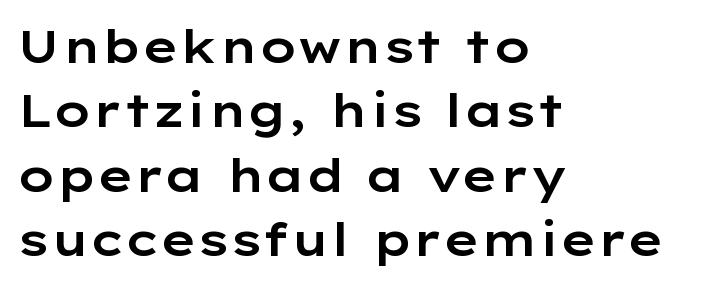
The image shows 46 px wide sans-serif type, upright; set left-aligned, normal line spacing (1.4x), normal letter spacing, not underlined; low stroke contrast and a medium x-height.
